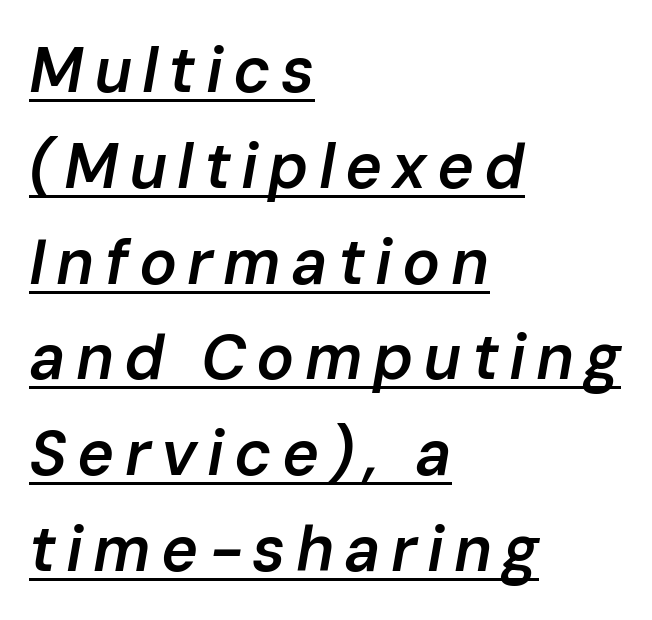
{"italic": "yes", "lean": "right", "slant_degrees": 10, "bold": "semi", "weight": "semibold", "width": "normal", "stroke_contrast": "low", "x_height": "medium", "monospaced": "no", "underline": "yes", "align": "left", "line_spacing": "normal", "line_spacing_ratio": 1.52, "glyph_px": 63}
